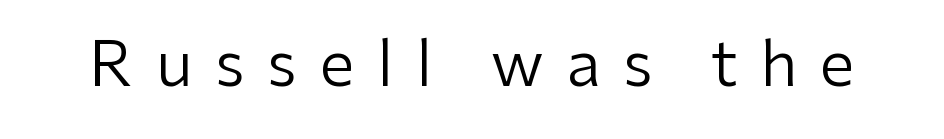
The image shows 63 px regular-weight sans-serif type, upright; set unusually wide letter spacing (+0.36 em), not underlined; low stroke contrast and a medium x-height.
